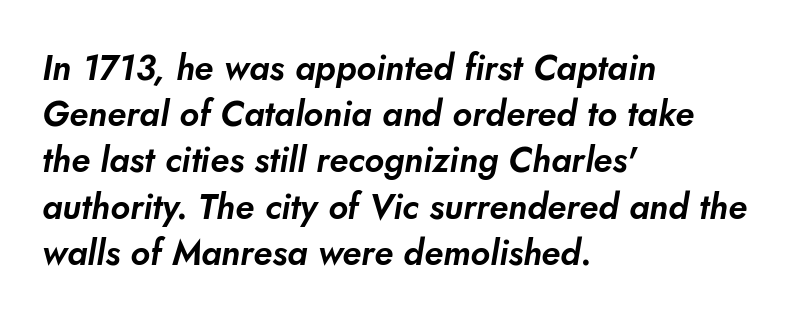
The image shows 35 px sans-serif type; set left-aligned, normal line spacing (1.32x), normal letter spacing, not underlined; low stroke contrast and a small x-height.
